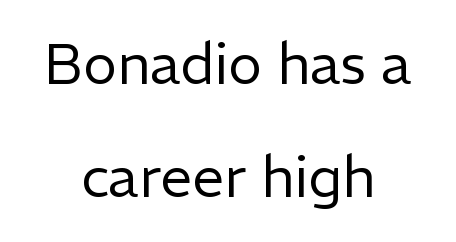
Q: Is the text bold? A: No.
Q: Is the text italic (slanted)? A: No, it is upright.
Q: Is the typeface a serif or a sans-serif typeface? A: Sans-serif.
Q: Is the text underlined? A: No.
Q: How is the paragraph aligned? A: Centered.
Q: Is the spacing between letters normal or unusually wide? A: Normal.
Q: Is the spacing between lines tight, normal or loose? A: Loose.
Q: Width (condensed, normal, or wide)? A: Normal.
Q: Stroke contrast? A: Low.
Q: x-height? A: Medium.
Q: Monospaced? A: No.
